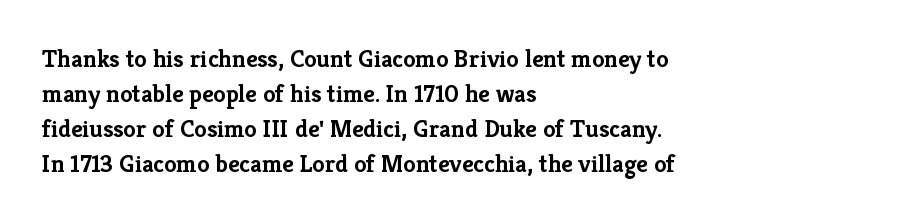
The image shows 25 px bold type, upright; set left-aligned, normal line spacing (1.4x), normal letter spacing, not underlined.
